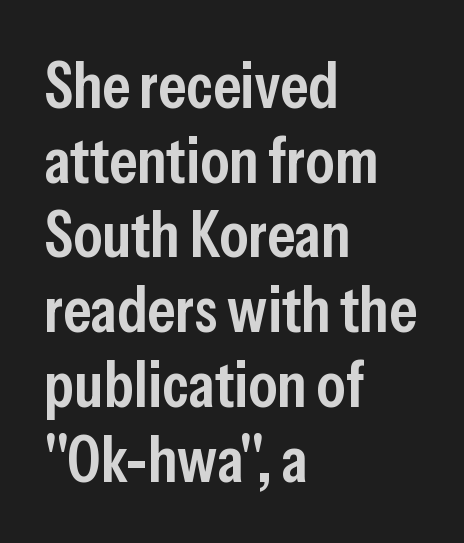
{"serif": "no", "italic": "no", "bold": "semi", "weight": "semibold", "width": "condensed", "stroke_contrast": "low", "x_height": "medium", "monospaced": "no", "underline": "no", "align": "left", "line_spacing": "tight", "line_spacing_ratio": 1.15, "letter_spacing": "normal", "letter_spacing_em": 0.0, "glyph_px": 65}
